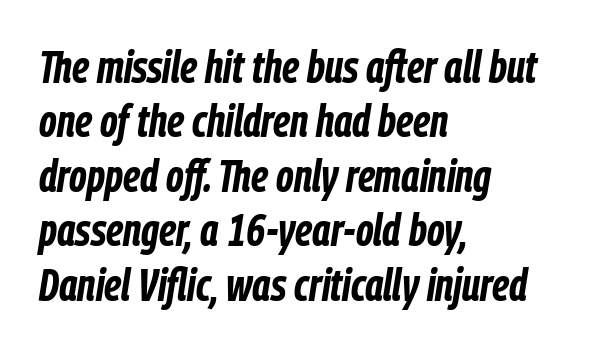
The image shows 45 px bold, condensed type, italic (leaning right); set left-aligned, line spacing 1.21x, normal letter spacing, not underlined; low stroke contrast and a medium x-height.
